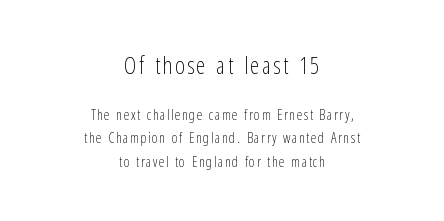
Q: Is the text bold? A: No.
Q: Is the text italic (slanted)? A: No, it is upright.
Q: Is the text underlined? A: No.
Q: How is the paragraph aligned? A: Centered.
Q: Is the spacing between lines tight, normal or loose? A: Normal.
Q: Which block of text is set in a larger size, the first (top) or the second (bottom)? A: The first (top) one.
